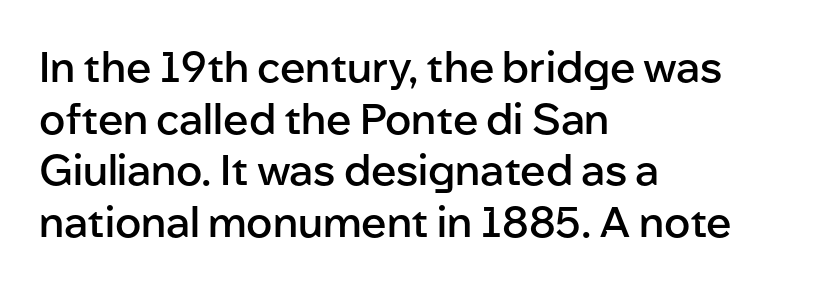
{"serif": "no", "italic": "no", "bold": "semi", "weight": "semibold", "width": "normal", "stroke_contrast": "low", "x_height": "medium", "monospaced": "no", "underline": "no", "align": "left", "line_spacing_ratio": 1.23, "letter_spacing": "normal", "letter_spacing_em": 0.0, "glyph_px": 42}
